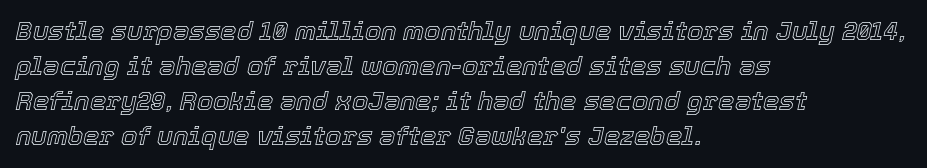
Compared with typical body copy, the letter spacing here is the same. The setting favours the left margin, as ordinary paragraphs usually do. Anything drawn beneath the words? Only blank space. Does the lettering tilt? It does — this is italic.
